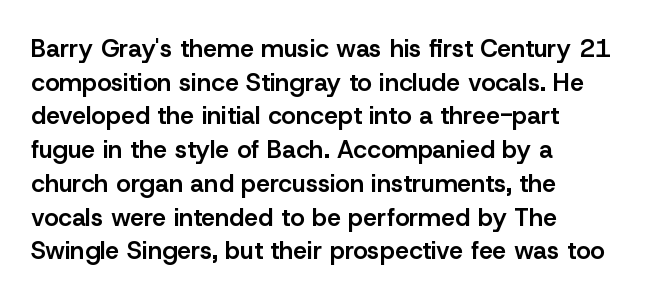
{"italic": "no", "bold": "semi", "underline": "no", "align": "left", "line_spacing": "normal", "line_spacing_ratio": 1.35, "letter_spacing": "normal", "letter_spacing_em": 0.0, "glyph_px": 25}
